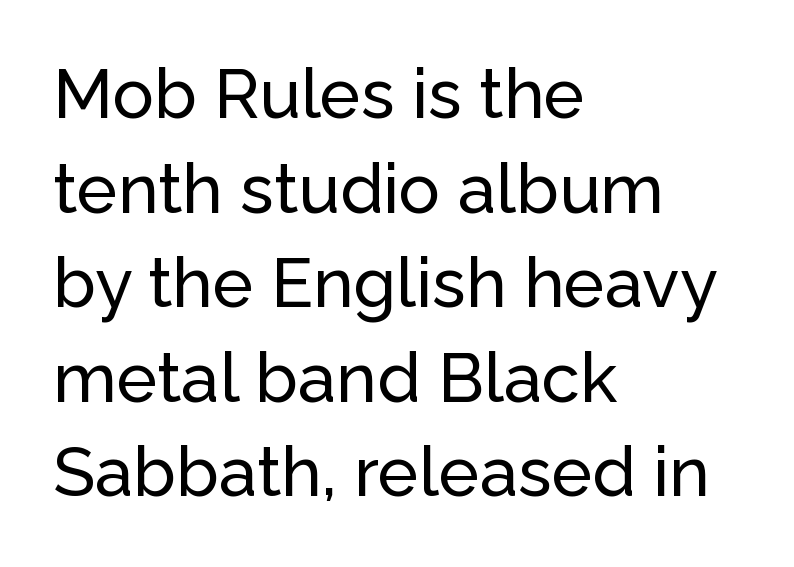
Q: Is the text italic (slanted)? A: No, it is upright.
Q: Is the typeface a serif or a sans-serif typeface? A: Sans-serif.
Q: Is the text underlined? A: No.
Q: How is the paragraph aligned? A: Left-aligned.
Q: Is the spacing between letters normal or unusually wide? A: Normal.
Q: Is the spacing between lines tight, normal or loose? A: Normal.
Q: Width (condensed, normal, or wide)? A: Normal.
Q: Stroke contrast? A: Low.
Q: x-height? A: Medium.
Q: Monospaced? A: No.
